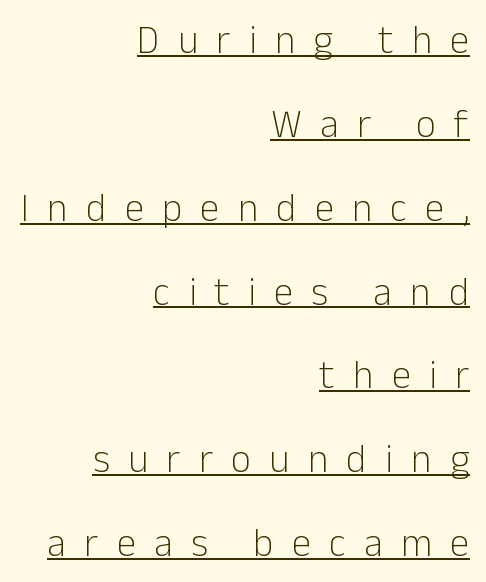
Is the block centered? No — it sits flush against the right margin. The rendering uses a large line-height, opening up the rows. I'd call this a sans setting — the letters go barefoot. Display-style spreading of the glyphs; the letterfit is very open.
